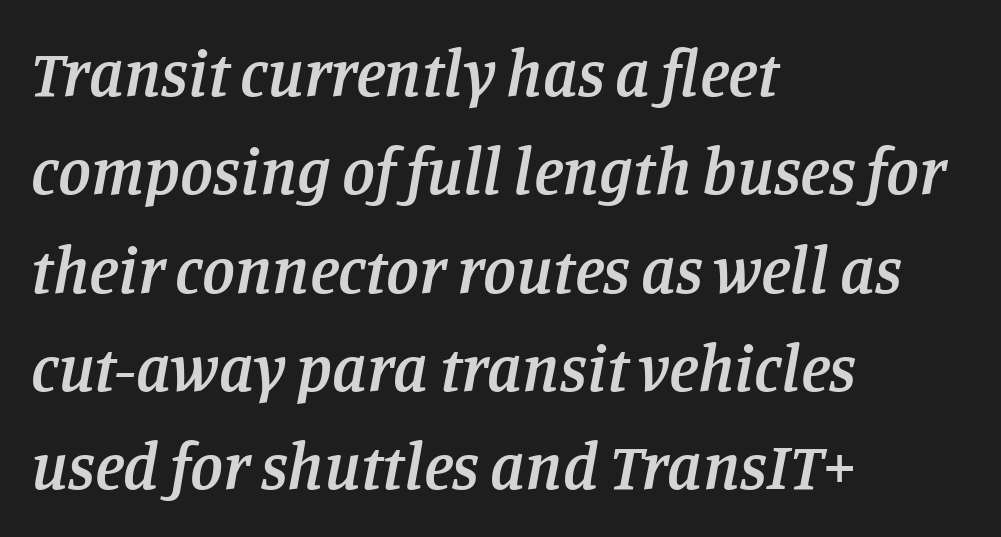
Q: Is the text bold? A: Semi-bold.
Q: Is the text italic (slanted)? A: Yes, it leans right by about 11 degrees.
Q: Is the typeface a serif or a sans-serif typeface? A: Serif.
Q: Is the text underlined? A: No.
Q: How is the paragraph aligned? A: Left-aligned.
Q: Is the spacing between letters normal or unusually wide? A: Normal.
Q: Is the spacing between lines tight, normal or loose? A: Normal.
Q: Width (condensed, normal, or wide)? A: Normal.
Q: Stroke contrast? A: Low.
Q: x-height? A: Large.
Q: Monospaced? A: No.
